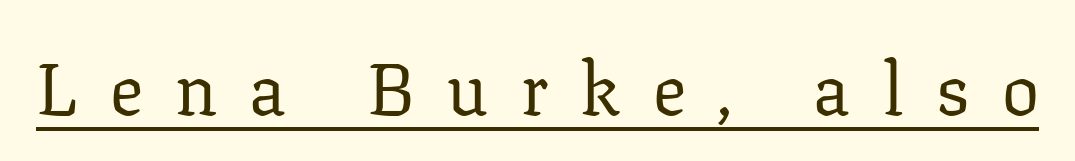
Q: Is the text bold? A: No.
Q: Is the text italic (slanted)? A: No, it is upright.
Q: Is the typeface a serif or a sans-serif typeface? A: Serif.
Q: Is the text underlined? A: Yes.
Q: Is the spacing between letters normal or unusually wide? A: Unusually wide.
Q: Width (condensed, normal, or wide)? A: Normal.
Q: Stroke contrast? A: Low.
Q: x-height? A: Medium.
Q: Monospaced? A: No.
